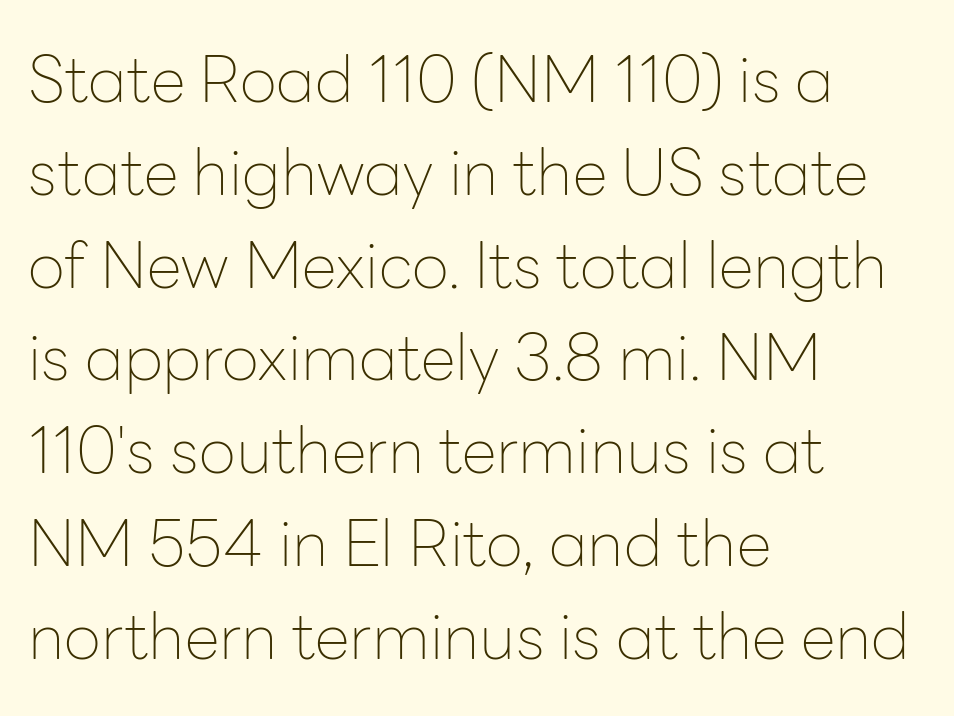
Compared with typical paragraphs, the rows here are spaced about the same. Caption: face not bold, strokes unweighted. This sample is left-justified, so line endings fall wherever the words run out. The letterforms sit shoulder to shoulder at normal distance. The face used here is proportionally spaced, like ordinary book or web type.
